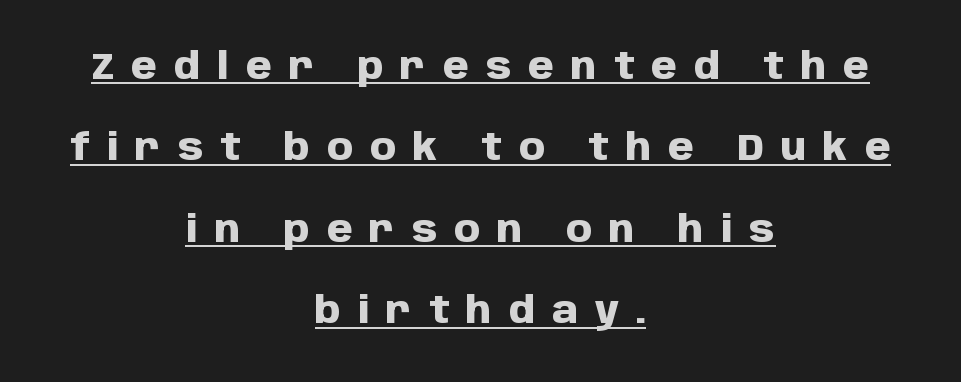
{"serif": "no", "italic": "no", "bold": "yes", "weight": "heavy", "width": "normal", "stroke_contrast": "low", "x_height": "large", "monospaced": "no", "underline": "yes", "align": "center", "line_spacing": "loose", "line_spacing_ratio": 2.2, "letter_spacing": "wide", "letter_spacing_em": 0.46, "glyph_px": 37}
